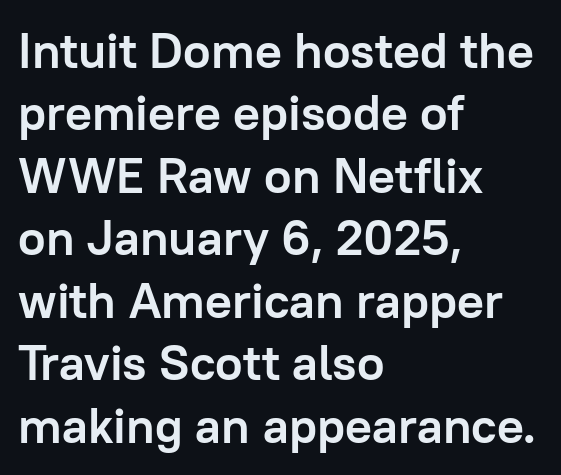
{"serif": "no", "italic": "no", "bold": "yes", "weight": "semibold", "width": "normal", "stroke_contrast": "low", "x_height": "medium", "monospaced": "no", "underline": "no", "align": "left", "line_spacing": "normal", "line_spacing_ratio": 1.25, "letter_spacing": "normal", "letter_spacing_em": 0.0, "glyph_px": 50}
